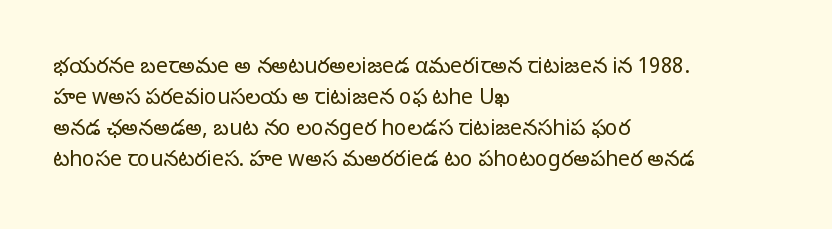
No chunkiness to these letters — they're not bold. The area under the type is left untouched. This rendering uses left alignment, leaving the right contour irregular. The font's upright variant was chosen for this text. Compared with typical body copy, the letter spacing here is the same.
